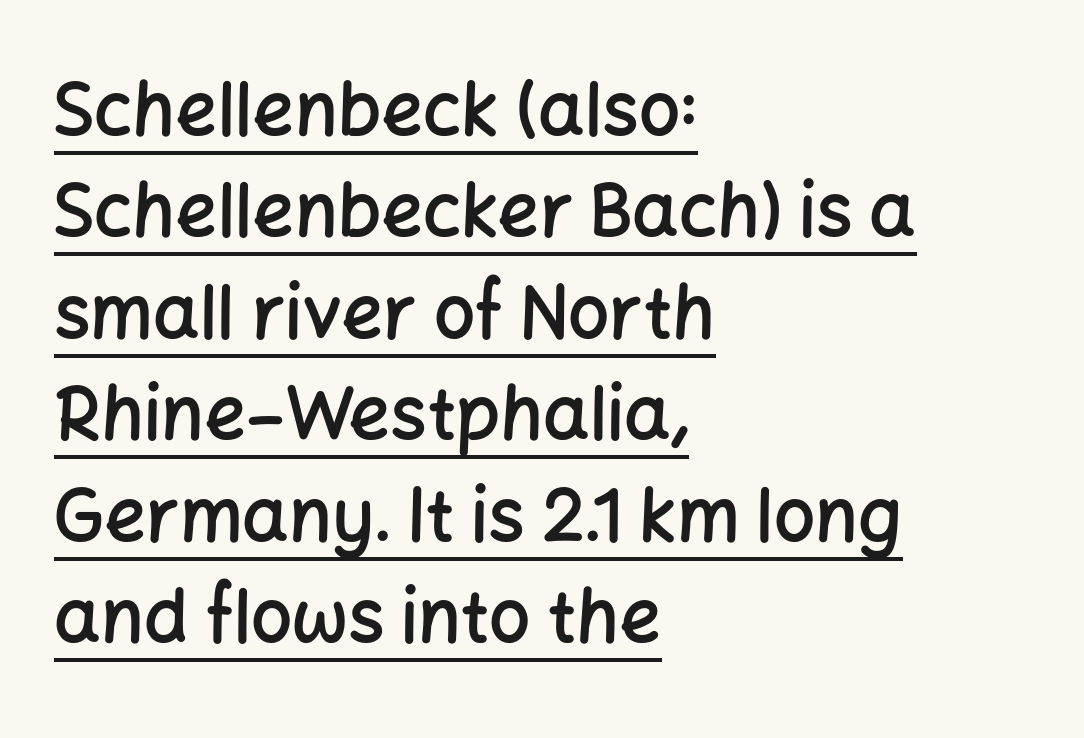
Letter spacing: default. Typeset ragged right — the left edge is the straight one. How would I describe the line gaps? Plain and ordinary. What weight is shown? A semibold, between regular and bold.
